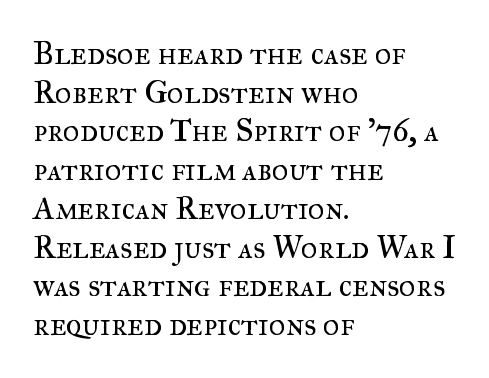
The image shows 32 px regular-weight serif type, upright; set left-aligned, line spacing 1.21x, normal letter spacing, not underlined; medium stroke contrast and a small x-height.
